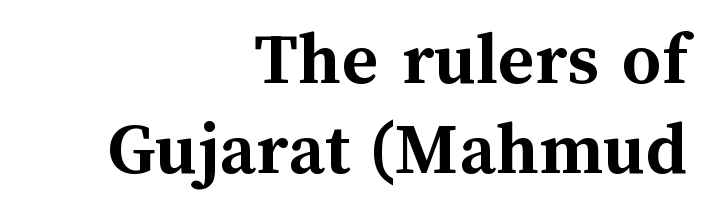
The image shows 77 px semibold type, upright; set right-aligned, line spacing 1.17x, normal letter spacing, not underlined; medium stroke contrast and a medium x-height.
